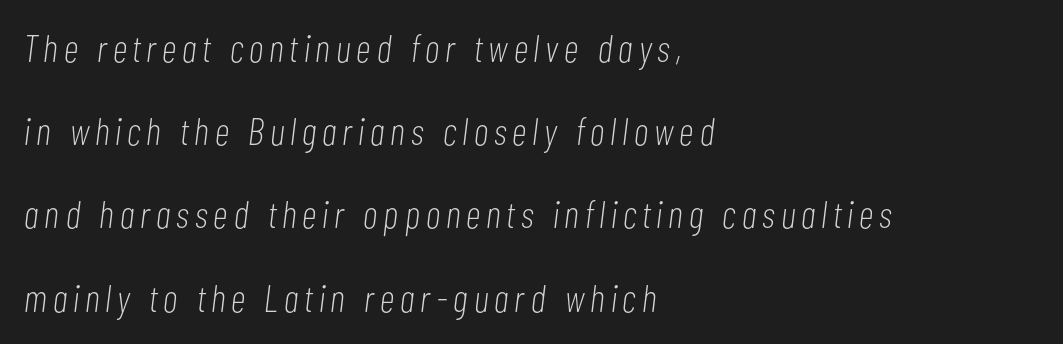
Typeset ragged right — the left edge is the straight one. The letterforms sit at book weight or below. This block would shrink considerably if given ordinary leading; it's expanded now. If you drew a line through each stem, it would be angled. Spacing verdict: proportional, widths tailored to each character.
